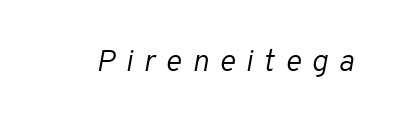
Q: Is the text bold? A: No.
Q: Is the text italic (slanted)? A: Yes, it leans right by about 10 degrees.
Q: Is the text underlined? A: No.
Q: Is the spacing between letters normal or unusually wide? A: Unusually wide.
Q: Width (condensed, normal, or wide)? A: Normal.
Q: Stroke contrast? A: Low.
Q: x-height? A: Medium.
Q: Monospaced? A: No.
